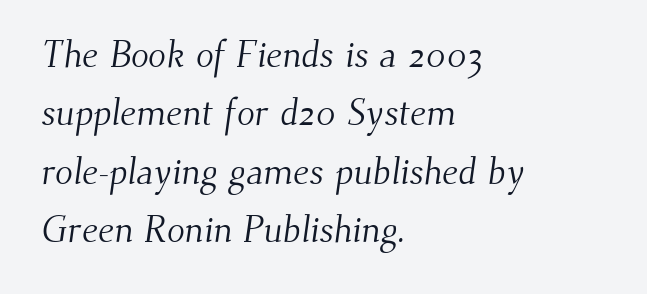
The image shows 37 px light serif type; set left-aligned, normal line spacing (1.58x), normal letter spacing, not underlined; medium stroke contrast and a small x-height.
